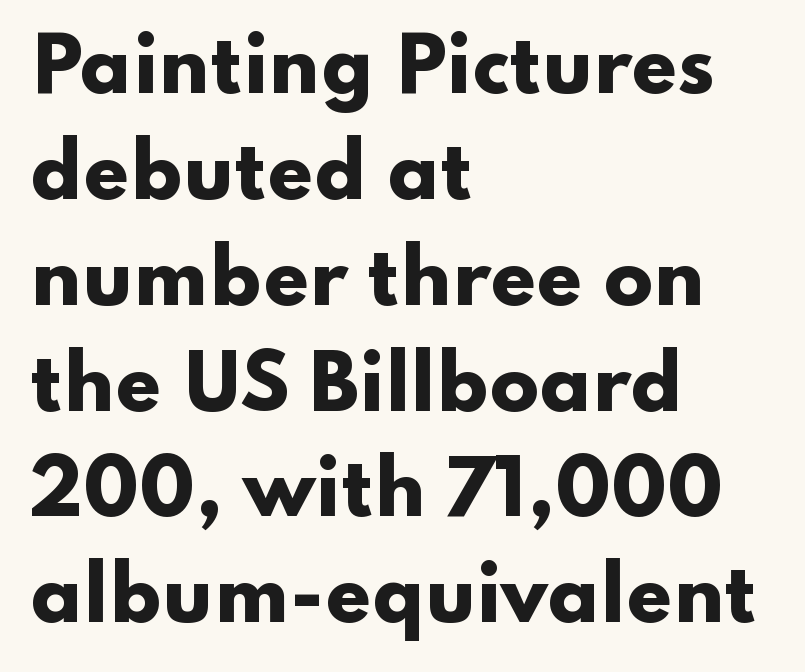
Glyph-to-glyph distance matches everyday printed text. What weight is shown? A full bold with thick strokes. The type sits square on the baseline with zero lean. Varying glyph widths throughout — classic text-font behaviour. Lines of text with bare space underneath. Successive baselines arrive at the customary interval.
